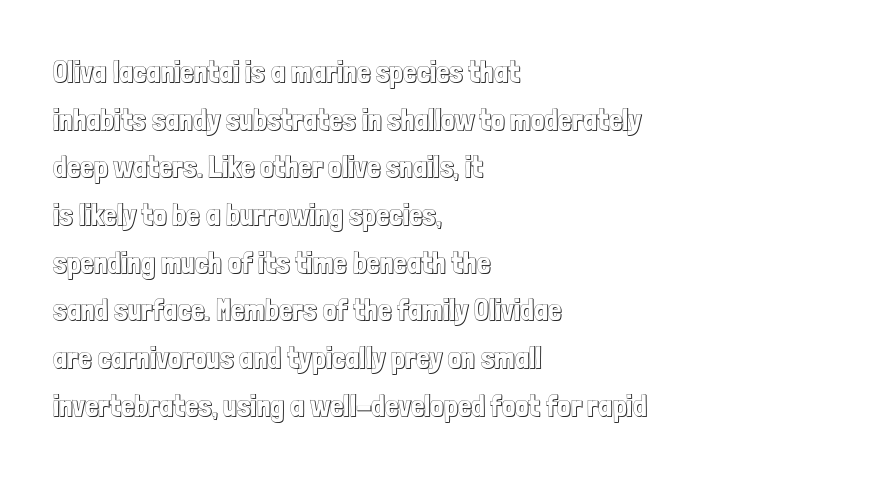
Descenders hang freely into open space. Looks like regular typesetting: each glyph gets only the width it needs. The type sits square on the baseline with zero lean. In terms of leading, this rendering sits right in the middle. One-word summary of the alignment: left.
